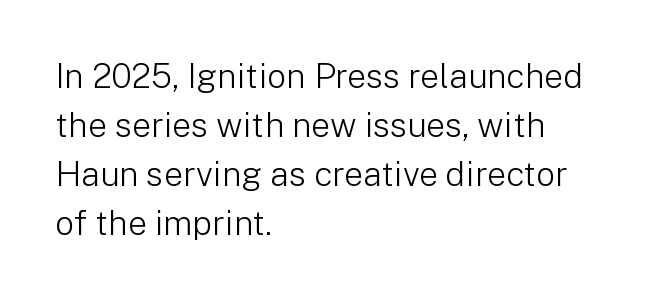
{"serif": "no", "italic": "no", "bold": "no", "weight": "light", "width": "normal", "stroke_contrast": "low", "x_height": "medium", "monospaced": "no", "underline": "no", "align": "left", "line_spacing": "normal", "line_spacing_ratio": 1.44, "letter_spacing": "normal", "letter_spacing_em": 0.0, "glyph_px": 34}
